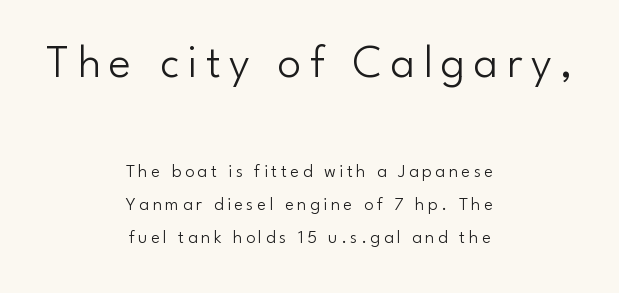
This layout puts the oversized block above and the modest block below. These lines are rendered in a variable-pitch font. Alignment: centered. No letter is thick-stroked: the sample isn't bold.
